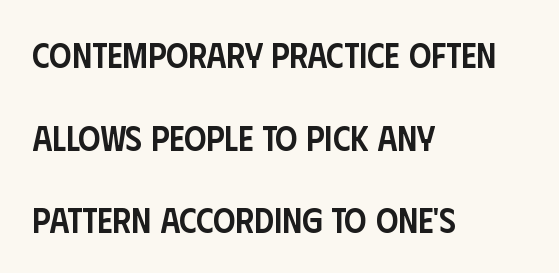
Set as a demibold, roughly 600 on the weight scale. In terms of leading, this rendering errs on the spacious side. The strip under each line holds only bare page. Nobody touched the tracking dial on this one. A typesetter would mark this as roman, not italic.
